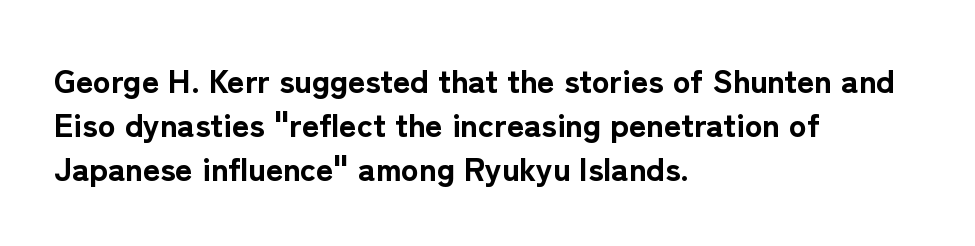
A dark, heavy texture on the line: the type is bold. Do the characters align in a grid? No, the font is proportional. Characters follow at the spacing the type designer built in. The type sits square on the baseline with zero lean. Clear beneath every line of the passage. The rendering anchors every line to the left-hand side.
